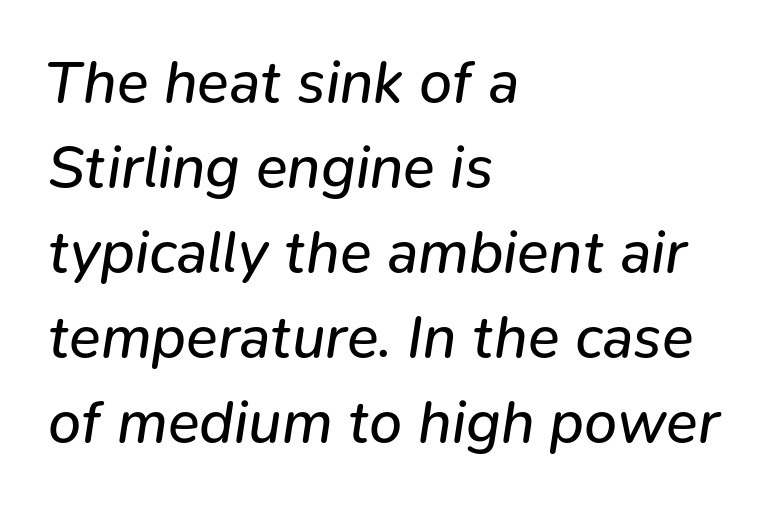
Each word holds together tightly as a unit, with standard inter-letter gaps. Quick note: italic. Is there much room between lines? A standard amount, neither cramped nor airy. Stem width sits at or under what a default text font uses. Proportional: the letters do not fall into vertical columns. Words float on clear page, feet unadorned.
